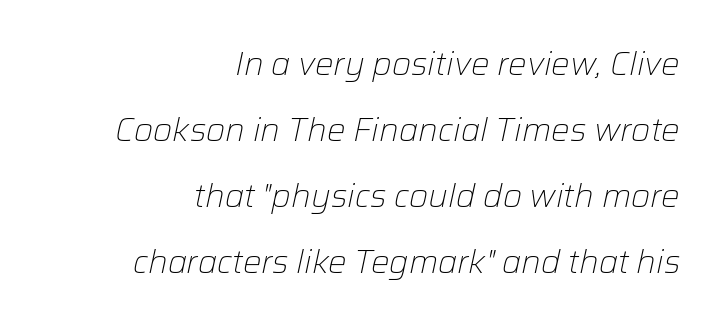
{"italic": "yes", "lean": "right", "slant_degrees": 12, "bold": "no", "weight": "light", "width": "normal", "stroke_contrast": "low", "x_height": "medium", "monospaced": "no", "underline": "no", "align": "right", "line_spacing": "loose", "line_spacing_ratio": 2.0, "letter_spacing": "normal", "letter_spacing_em": 0.0, "glyph_px": 33}
